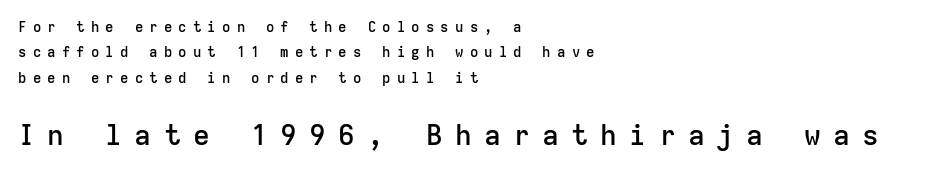
{"serif": "no", "italic": "no", "bold": "semi", "weight": "semibold", "width": "normal", "stroke_contrast": "low", "x_height": "medium", "monospaced": "yes", "underline": "no", "align": "left", "line_spacing_ratio": 1.82, "letter_spacing": "wide", "letter_spacing_em": 0.44, "larger_block": "second", "size_ratio": 2.0, "glyph_px": 28}
